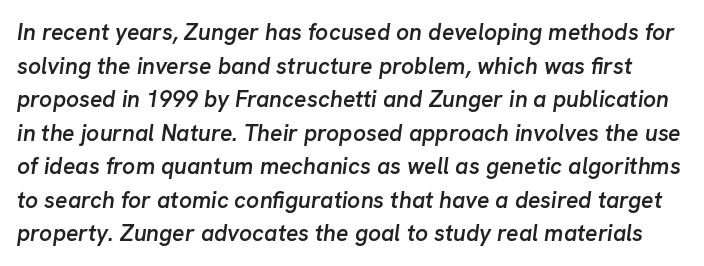
Q: Is the text bold? A: Semi-bold.
Q: Is the text italic (slanted)? A: Yes, it leans right by about 8 degrees.
Q: Is the text underlined? A: No.
Q: Is the spacing between letters normal or unusually wide? A: Normal.
Q: Is the spacing between lines tight, normal or loose? A: Normal.
